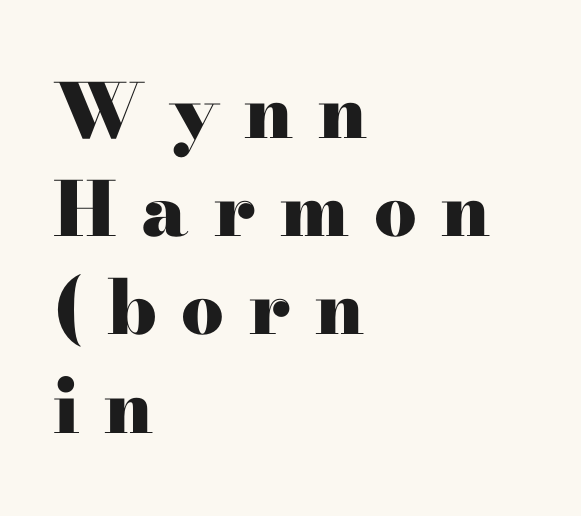
{"serif": "yes", "italic": "no", "bold": "yes", "weight": "heavy", "width": "wide", "stroke_contrast": "high", "x_height": "small", "monospaced": "no", "underline": "no", "align": "left", "line_spacing": "normal", "line_spacing_ratio": 1.31, "letter_spacing": "wide", "letter_spacing_em": 0.33, "glyph_px": 75}
